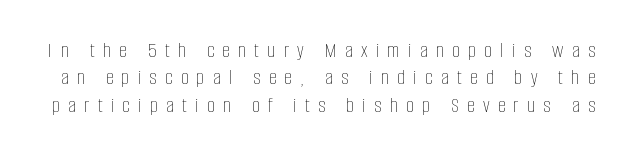
Letter spacing: wide. Letters have the restrained weight of plain body copy at most. The letters stand straight up with perfectly vertical stems. A bare baseline throughout the passage.
